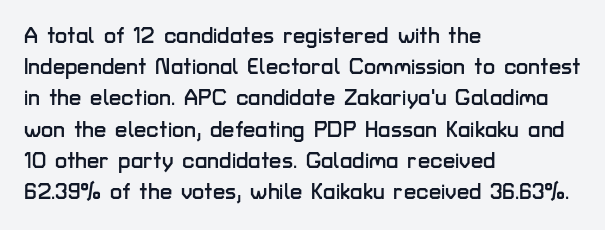
{"italic": "no", "underline": "no", "align": "left", "line_spacing": "normal", "line_spacing_ratio": 1.42, "letter_spacing": "normal", "letter_spacing_em": 0.0, "glyph_px": 22}
